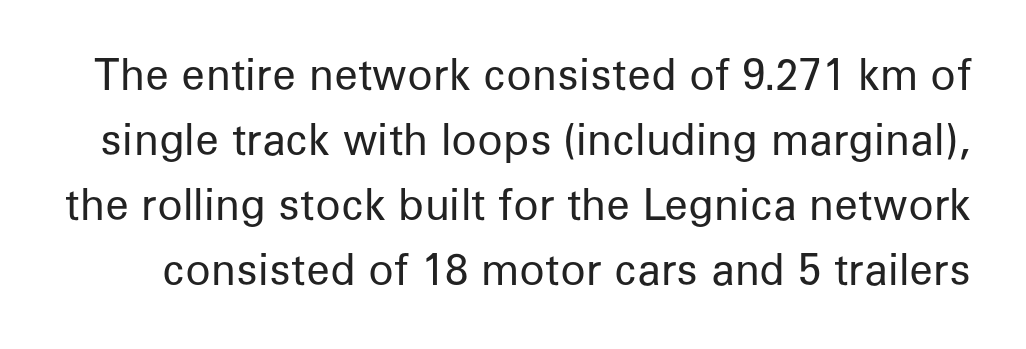
The image shows 42 px regular-weight sans-serif type, upright; set normal line spacing (1.55x), normal letter spacing, not underlined; low stroke contrast and a medium x-height.
